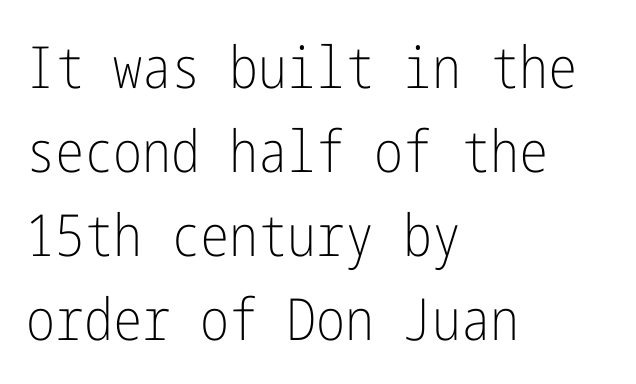
The image shows 58 px light, condensed sans-serif type, upright; set left-aligned, normal line spacing (1.45x), normal letter spacing, not underlined; low stroke contrast and a medium x-height.
